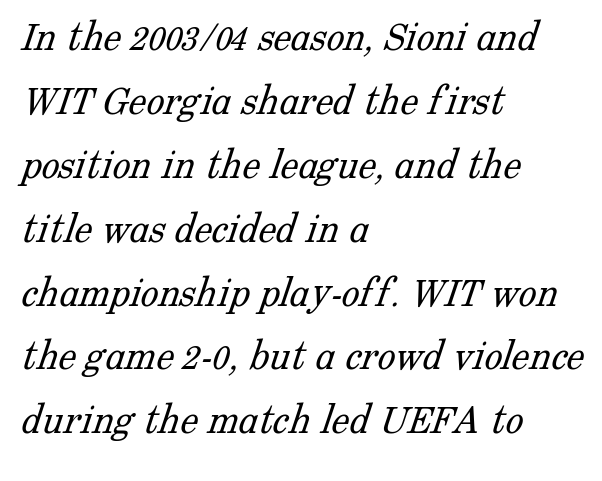
{"serif": "yes", "bold": "no", "weight": "light", "width": "normal", "stroke_contrast": "low", "x_height": "medium", "monospaced": "no", "underline": "no", "align": "left", "line_spacing": "normal", "line_spacing_ratio": 1.42, "letter_spacing": "normal", "letter_spacing_em": 0.0, "glyph_px": 45}
